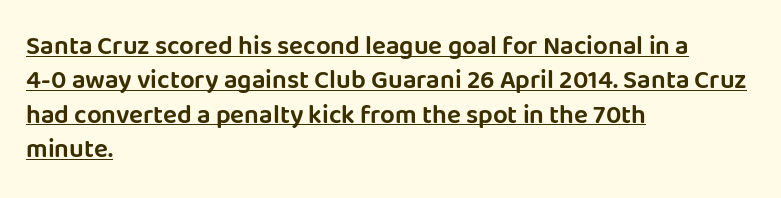
The image shows 26 px text type, upright; set left-aligned, normal line spacing (1.32x), normal letter spacing, underlined.
